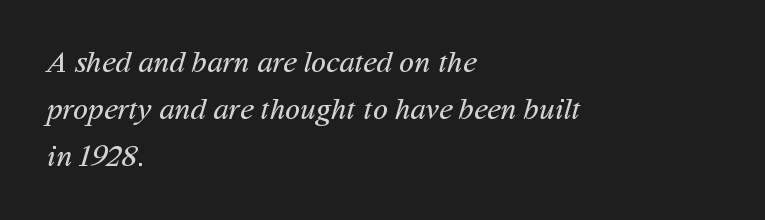
Q: Is the text bold? A: No.
Q: Is the typeface a serif or a sans-serif typeface? A: Sans-serif.
Q: Is the text underlined? A: No.
Q: How is the paragraph aligned? A: Left-aligned.
Q: Is the spacing between letters normal or unusually wide? A: Normal.
Q: Is the spacing between lines tight, normal or loose? A: Normal.
Q: Width (condensed, normal, or wide)? A: Normal.
Q: Stroke contrast? A: Medium.
Q: x-height? A: Medium.
Q: Monospaced? A: No.
